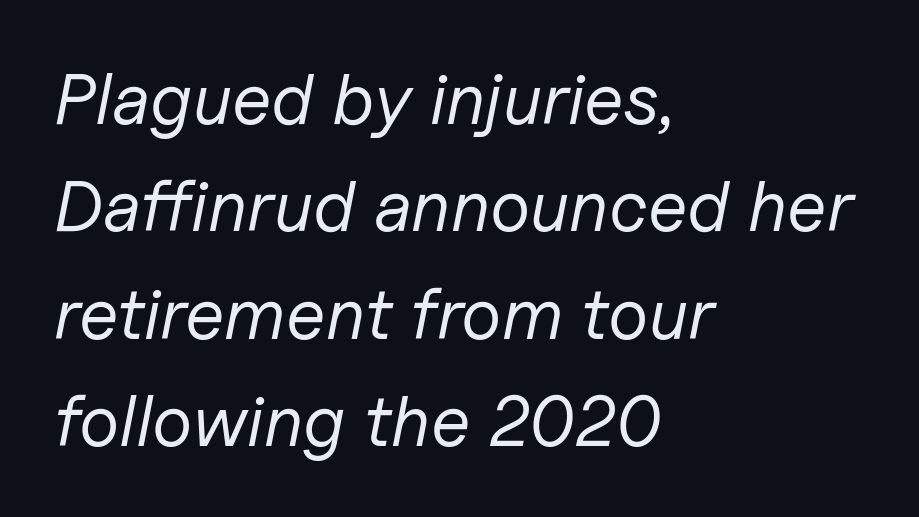
Leading matches the norm, producing a regular column. The face used here is proportionally spaced, like ordinary book or web type. One-word summary of the alignment: left. If you drew a line through each stem, it would be angled. Nobody drew a line under any word here.
